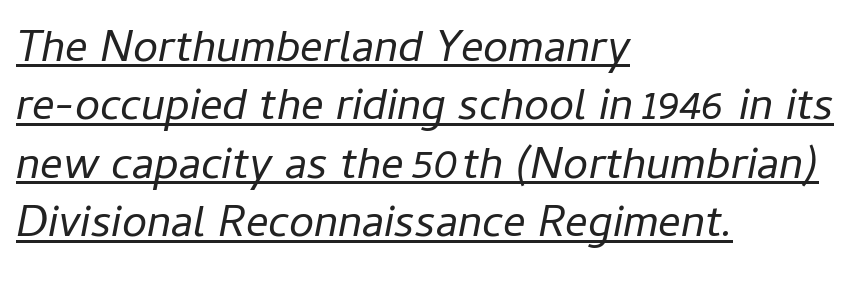
Q: Is the text bold? A: No.
Q: Is the text italic (slanted)? A: Yes, it leans right by about 11 degrees.
Q: Is the text underlined? A: Yes.
Q: How is the paragraph aligned? A: Left-aligned.
Q: Is the spacing between letters normal or unusually wide? A: Normal.
Q: Is the spacing between lines tight, normal or loose? A: Normal.
Q: Width (condensed, normal, or wide)? A: Normal.
Q: Stroke contrast? A: Low.
Q: x-height? A: Medium.
Q: Monospaced? A: No.
